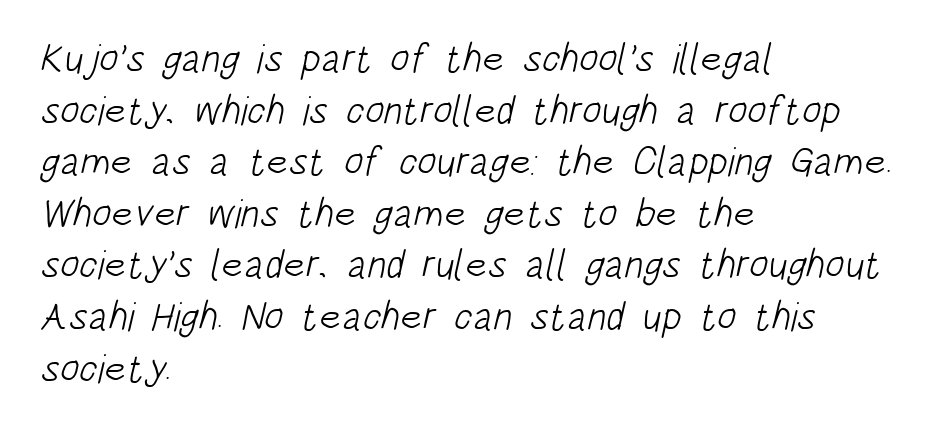
The image shows 40 px light, condensed sans-serif type; set left-aligned, normal line spacing (1.29x), normal letter spacing, not underlined; low stroke contrast and a large x-height.
